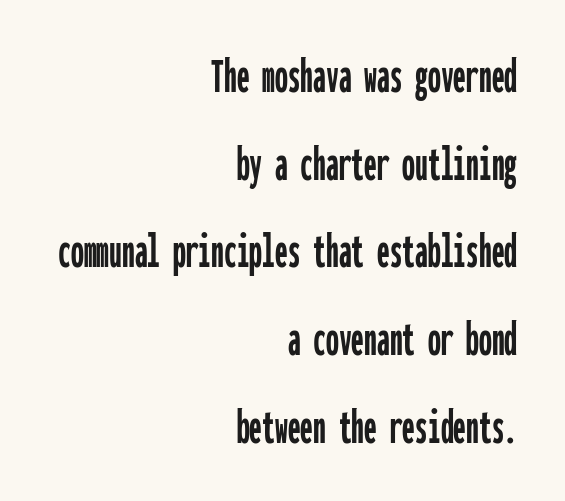
{"serif": "no", "italic": "no", "width": "condensed", "stroke_contrast": "low", "x_height": "medium", "monospaced": "yes", "underline": "no", "align": "right", "line_spacing_ratio": 1.72, "letter_spacing": "normal", "letter_spacing_em": 0.0, "glyph_px": 51}
